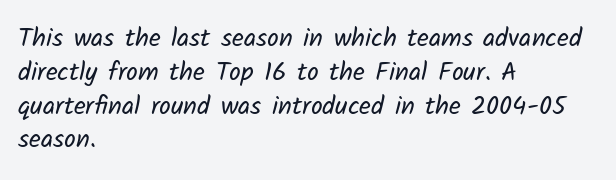
Heaviness? Minimal to ordinary, like unemphasized prose. The lines sit at an ordinary, default distance from one another. Nobody touched the tracking dial on this one. Line beginnings align vertically; line endings do not.
